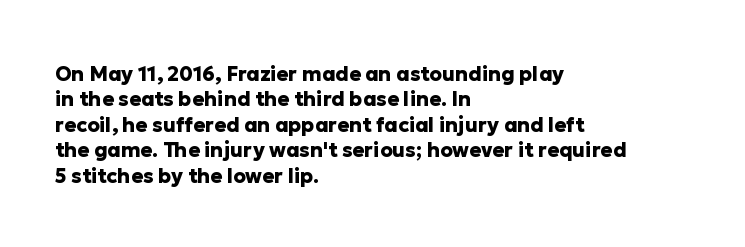
{"italic": "no", "bold": "yes", "underline": "no", "align": "left", "line_spacing": "normal", "line_spacing_ratio": 1.27, "letter_spacing": "normal", "letter_spacing_em": 0.0, "glyph_px": 20}
